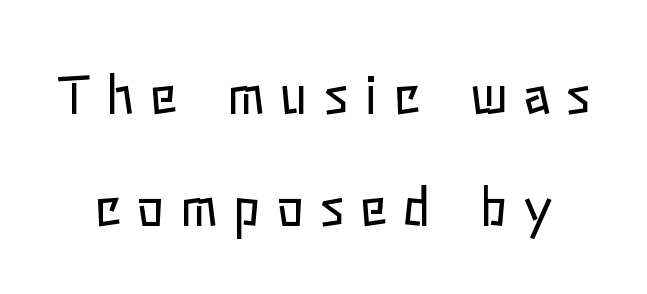
{"italic": "no", "bold": "no", "weight": "regular", "width": "normal", "stroke_contrast": "low", "x_height": "medium", "monospaced": "no", "underline": "no", "line_spacing": "loose", "line_spacing_ratio": 2.2, "letter_spacing": "wide", "letter_spacing_em": 0.31, "glyph_px": 51}
